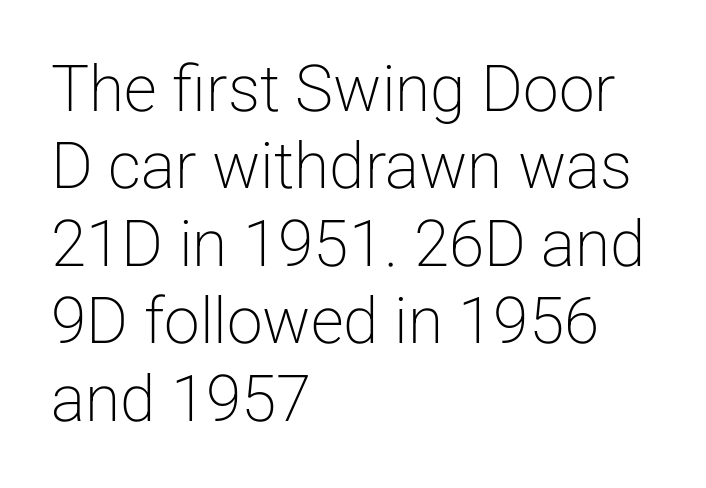
Q: Is the text bold? A: No.
Q: Is the text italic (slanted)? A: No, it is upright.
Q: Is the typeface a serif or a sans-serif typeface? A: Sans-serif.
Q: Is the text underlined? A: No.
Q: How is the paragraph aligned? A: Left-aligned.
Q: Is the spacing between letters normal or unusually wide? A: Normal.
Q: Width (condensed, normal, or wide)? A: Normal.
Q: Stroke contrast? A: Low.
Q: x-height? A: Medium.
Q: Monospaced? A: No.
